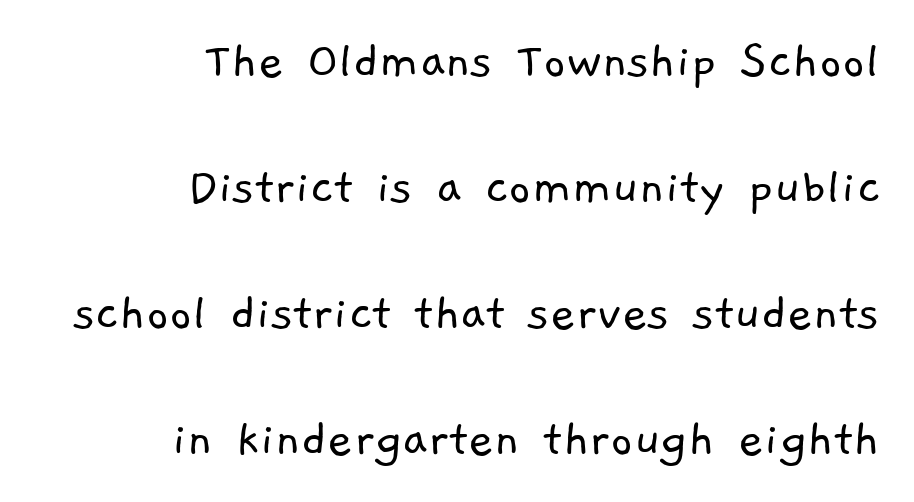
The rendering uses a large line-height, opening up the rows. One-word summary of the alignment: right. Stems here are at most as thick as an everyday book face. Here the designer chose a conventional face with non-uniform glyph widths. Serif or sans? Sans — the stroke terminals are bare. This rendering leaves character spacing at its baseline value.
